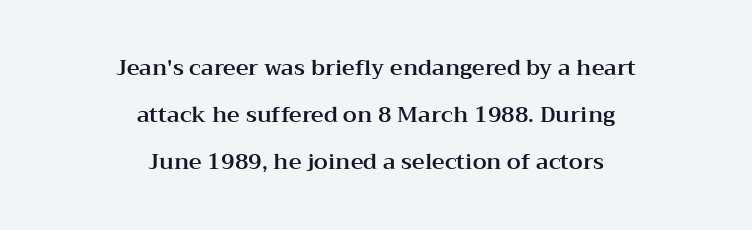
Vertical spacing — loose. Only glyphs here, with clear space below each row. You could call the tracking neutral — neither tight nor loose. The rag falls on both sides of this text block equally. You can tell it's not italic because the verticals are truly vertical.
